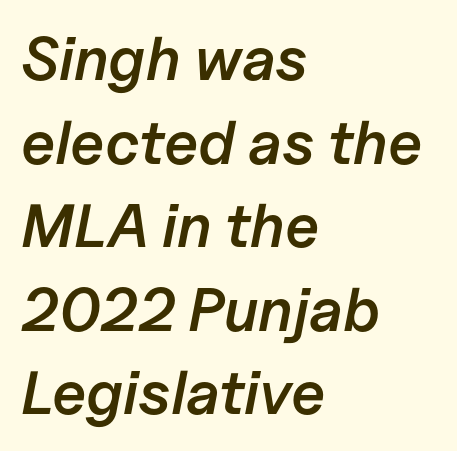
The image shows 61 px semibold type, italic (leaning right); set left-aligned, normal line spacing (1.37x), normal letter spacing, not underlined; low stroke contrast and a medium x-height.
